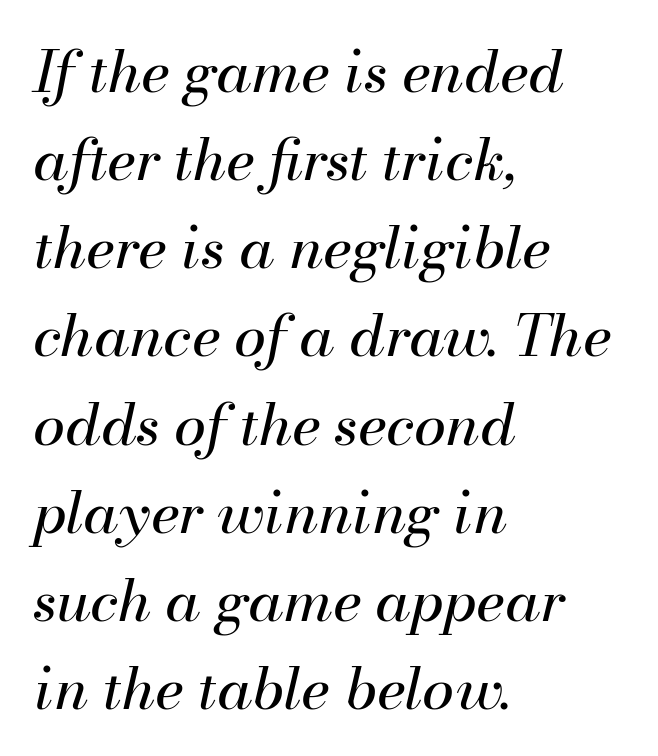
{"italic": "yes", "lean": "right", "slant_degrees": 13, "bold": "no", "weight": "regular", "width": "normal", "stroke_contrast": "medium", "x_height": "small", "monospaced": "no", "underline": "no", "align": "left", "line_spacing": "normal", "line_spacing_ratio": 1.52, "letter_spacing": "normal", "letter_spacing_em": 0.0, "glyph_px": 58}
